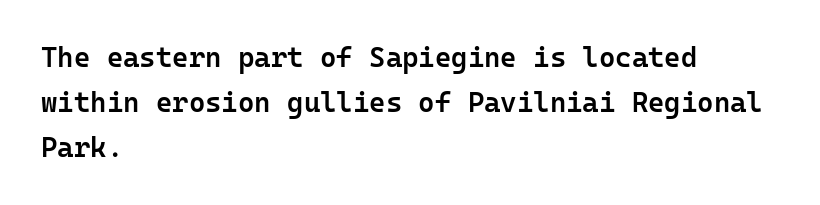
Look at the bottom of the vertical strokes: they stop flat, with no serifs. The rendering uses a moderate line-height, typical for paragraphs. The rendering uses typewriter-style spacing with identical character cells. In CSS terms this would be text-align: left. Is the type bold? Partly — it's a semibold, heavier than regular but not fully bold. This rendering leaves character spacing at its baseline value.
